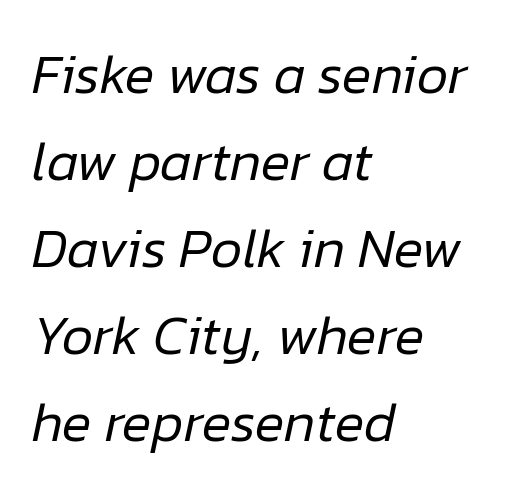
Q: Is the text bold? A: No.
Q: Is the text italic (slanted)? A: Yes, it leans right by about 12 degrees.
Q: Is the text underlined? A: No.
Q: How is the paragraph aligned? A: Left-aligned.
Q: Is the spacing between letters normal or unusually wide? A: Normal.
Q: Is the spacing between lines tight, normal or loose? A: Normal.
Q: Width (condensed, normal, or wide)? A: Normal.
Q: Stroke contrast? A: Low.
Q: x-height? A: Medium.
Q: Monospaced? A: No.
